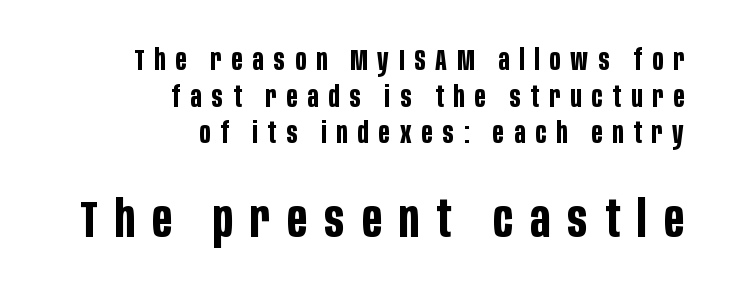
{"serif": "no", "italic": "no", "bold": "yes", "weight": "bold", "width": "condensed", "stroke_contrast": "low", "x_height": "large", "monospaced": "no", "underline": "no", "align": "right", "line_spacing": "normal", "line_spacing_ratio": 1.26, "letter_spacing": "wide", "letter_spacing_em": 0.34, "larger_block": "second", "size_ratio": 1.76, "glyph_px": 51}
